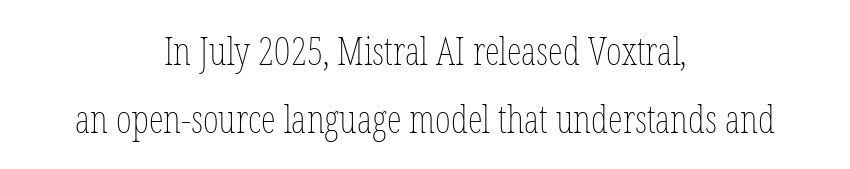
The image shows 38 px thin, condensed type, upright; set centered, line spacing 1.78x, normal letter spacing, not underlined; low stroke contrast and a medium x-height.
